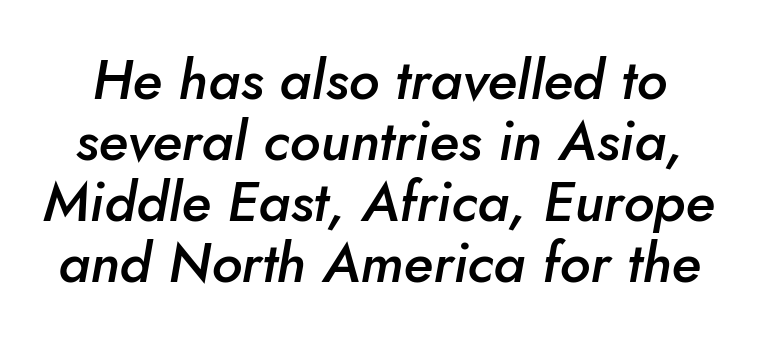
{"italic": "yes", "lean": "right", "slant_degrees": 10, "bold": "semi", "weight": "semibold", "width": "normal", "stroke_contrast": "low", "x_height": "small", "monospaced": "no", "underline": "no", "line_spacing": "tight", "line_spacing_ratio": 1.09, "letter_spacing": "normal", "letter_spacing_em": 0.0, "glyph_px": 56}
